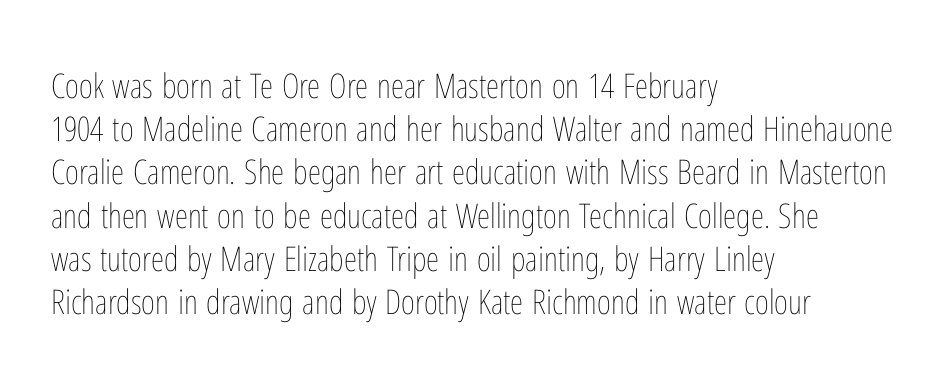
{"italic": "no", "bold": "no", "weight": "thin", "width": "condensed", "stroke_contrast": "low", "x_height": "medium", "monospaced": "no", "underline": "no", "align": "left", "line_spacing": "normal", "line_spacing_ratio": 1.27, "letter_spacing": "normal", "letter_spacing_em": 0.0, "glyph_px": 34}
